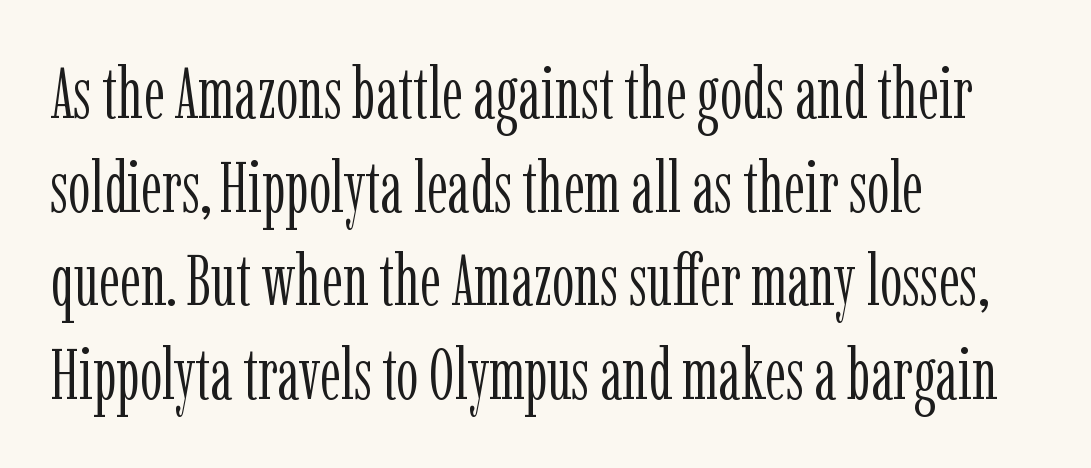
Q: Is the text bold? A: No.
Q: Is the text italic (slanted)? A: No, it is upright.
Q: Is the typeface a serif or a sans-serif typeface? A: Serif.
Q: Is the text underlined? A: No.
Q: How is the paragraph aligned? A: Left-aligned.
Q: Is the spacing between letters normal or unusually wide? A: Normal.
Q: Is the spacing between lines tight, normal or loose? A: Normal.
Q: Width (condensed, normal, or wide)? A: Condensed.
Q: Stroke contrast? A: Low.
Q: x-height? A: Medium.
Q: Monospaced? A: No.
